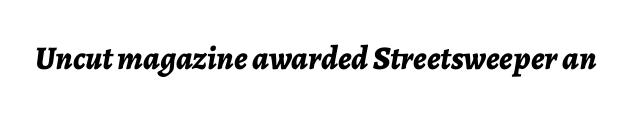
Q: Is the text bold? A: Yes.
Q: Is the text italic (slanted)? A: Yes, it leans right by about 7 degrees.
Q: Is the text underlined? A: No.
Q: Is the spacing between letters normal or unusually wide? A: Normal.
Q: Width (condensed, normal, or wide)? A: Normal.
Q: Stroke contrast? A: Low.
Q: x-height? A: Medium.
Q: Monospaced? A: No.
